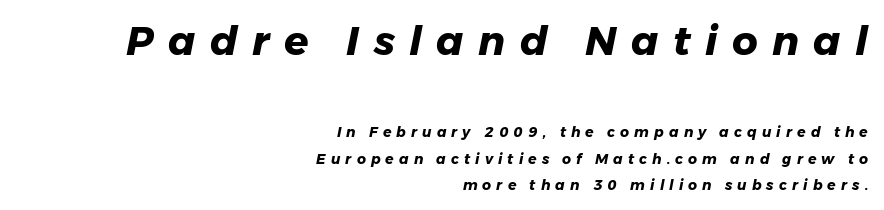
{"italic": "yes", "lean": "right", "slant_degrees": 11, "bold": "yes", "weight": "heavy", "width": "normal", "stroke_contrast": "low", "x_height": "medium", "monospaced": "no", "underline": "no", "align": "right", "line_spacing_ratio": 1.88, "letter_spacing": "wide", "letter_spacing_em": 0.36, "larger_block": "first", "size_ratio": 2.86, "glyph_px": 40}
